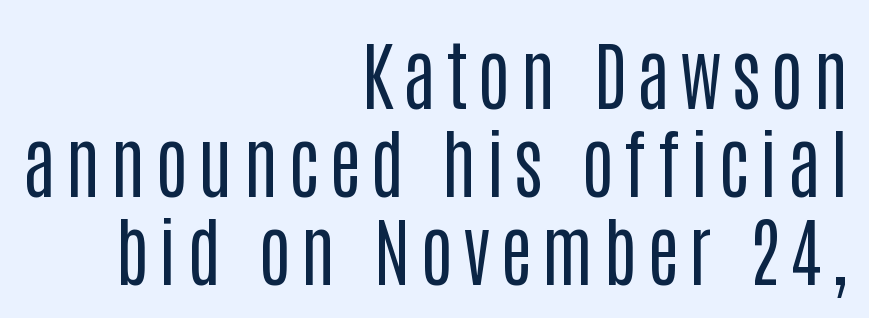
The face used here is proportionally spaced, like ordinary book or web type. No feet cap the strokes, marking this as sans-serif type. Compared with a flush-left layout, this one pins lines to the opposite, right side. The face looks like a standard text weight, possibly lighter. The typography opts for an upright posture over an oblique one.
